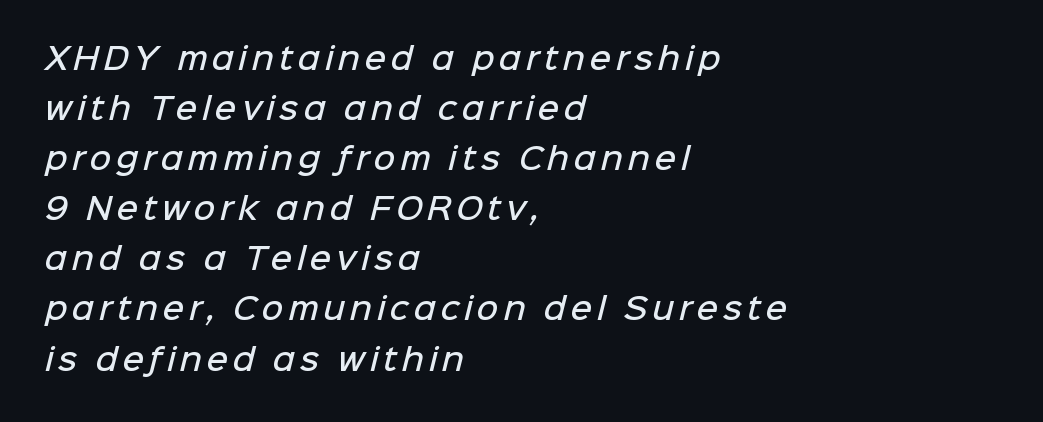
The glyphs are unaccompanied by any horizontal stroke below them. Is there much room between lines? A standard amount, neither cramped nor airy. If you drew a ruler down the left edge, every line would touch it. A fair bit of extra ink — the face is semibold, not bold.
